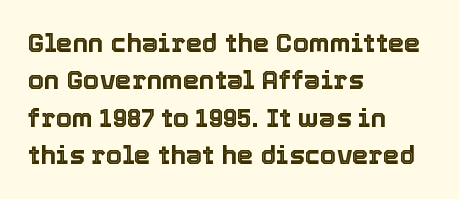
Q: Is the text italic (slanted)? A: No, it is upright.
Q: Is the text underlined? A: No.
Q: How is the paragraph aligned? A: Left-aligned.
Q: Is the spacing between letters normal or unusually wide? A: Normal.
Q: Is the spacing between lines tight, normal or loose? A: Normal.
